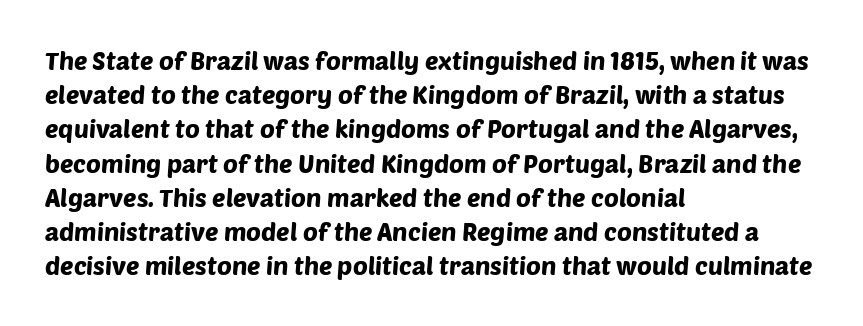
{"underline": "no", "align": "left", "line_spacing": "normal", "line_spacing_ratio": 1.37, "letter_spacing": "normal", "letter_spacing_em": 0.0, "glyph_px": 25}
